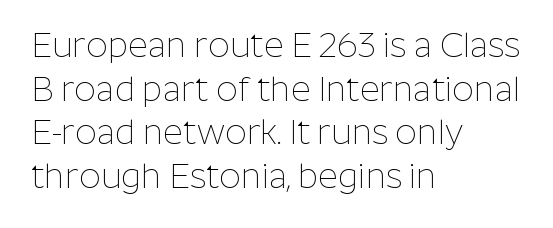
Does the lettering tilt? It doesn't — this is upright. Each line starts at the same left margin while the right side varies. The passage shown stacks its lines at a standard gap. The rendering uses natural spacing where letterforms have individual widths. Decoration check: the copy has no underline.
